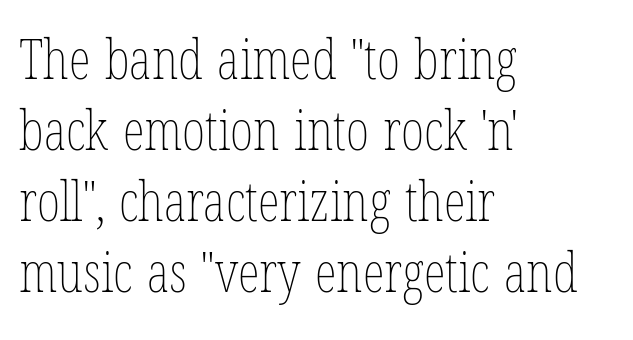
Q: Is the text bold? A: No.
Q: Is the text italic (slanted)? A: No, it is upright.
Q: Is the text underlined? A: No.
Q: How is the paragraph aligned? A: Left-aligned.
Q: Is the spacing between letters normal or unusually wide? A: Normal.
Q: Is the spacing between lines tight, normal or loose? A: Normal.
Q: Width (condensed, normal, or wide)? A: Condensed.
Q: Stroke contrast? A: Low.
Q: x-height? A: Medium.
Q: Monospaced? A: No.
